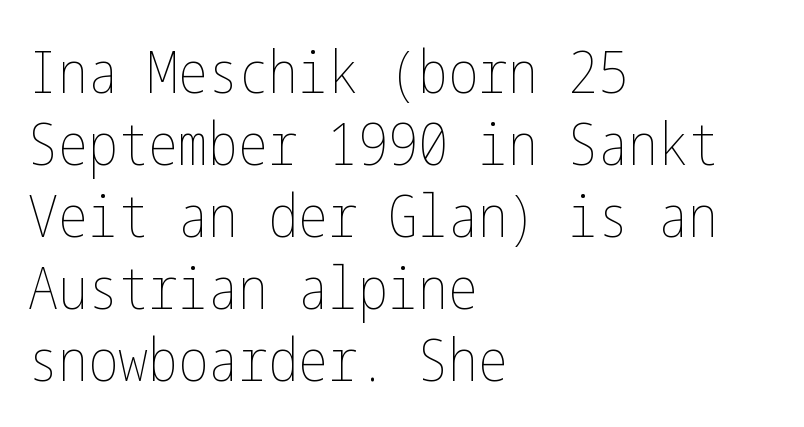
Left-aligned paragraph, ragged on the right. This sample uses plain, unmodified letter spacing. Designer's note — italics off, roman on. The gap between lines stays unmarked. The weight would be labelled regular, book, light, or lighter still.
